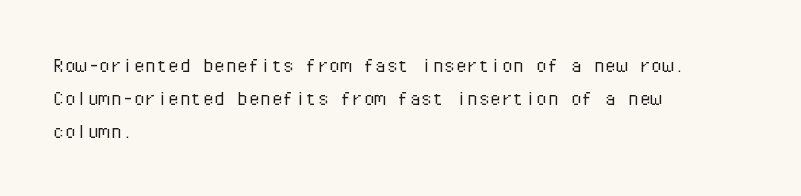
The image shows 23 px text type, upright; set left-aligned, normal line spacing (1.43x), normal letter spacing, not underlined.
